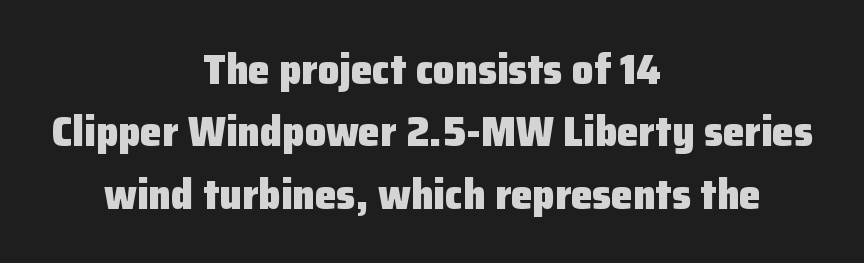
The image shows 43 px heavy sans-serif type, upright; set centered, normal line spacing (1.45x), normal letter spacing, not underlined; low stroke contrast and a medium x-height.
